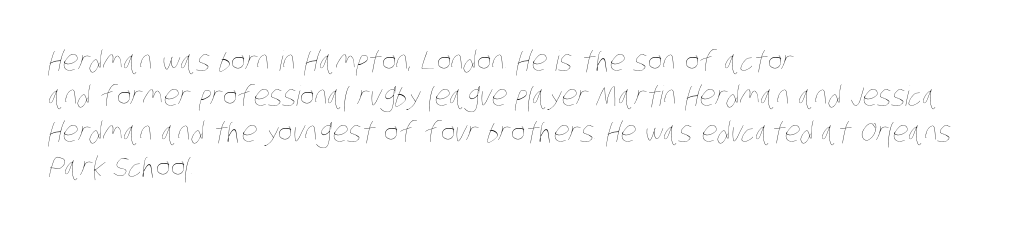
The image shows 28 px thin, condensed type; set left-aligned, normal line spacing (1.26x), normal letter spacing, not underlined; low stroke contrast and a large x-height.
